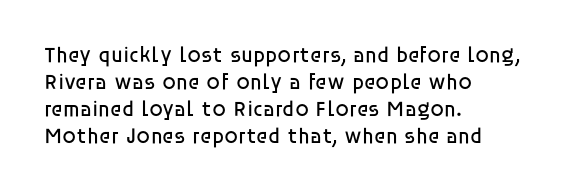
Beneath every word, the page is bare. The lettering holds an erect, upright posture throughout. Caption: face not bold, strokes unweighted. The gaps between neighbouring characters are ordinary and unremarkable.
